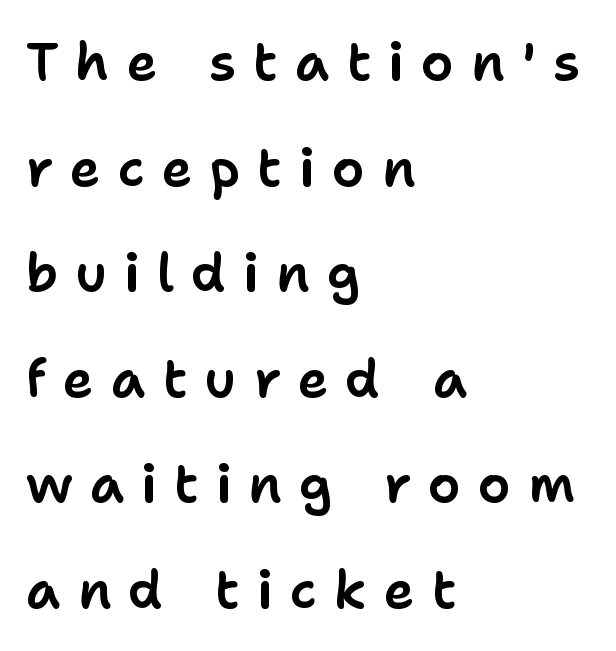
Q: Is the text italic (slanted)? A: No, it is upright.
Q: Is the typeface a serif or a sans-serif typeface? A: Sans-serif.
Q: Is the text underlined? A: No.
Q: How is the paragraph aligned? A: Left-aligned.
Q: Is the spacing between letters normal or unusually wide? A: Unusually wide.
Q: Is the spacing between lines tight, normal or loose? A: Loose.
Q: Width (condensed, normal, or wide)? A: Normal.
Q: Stroke contrast? A: Low.
Q: x-height? A: Medium.
Q: Monospaced? A: No.
